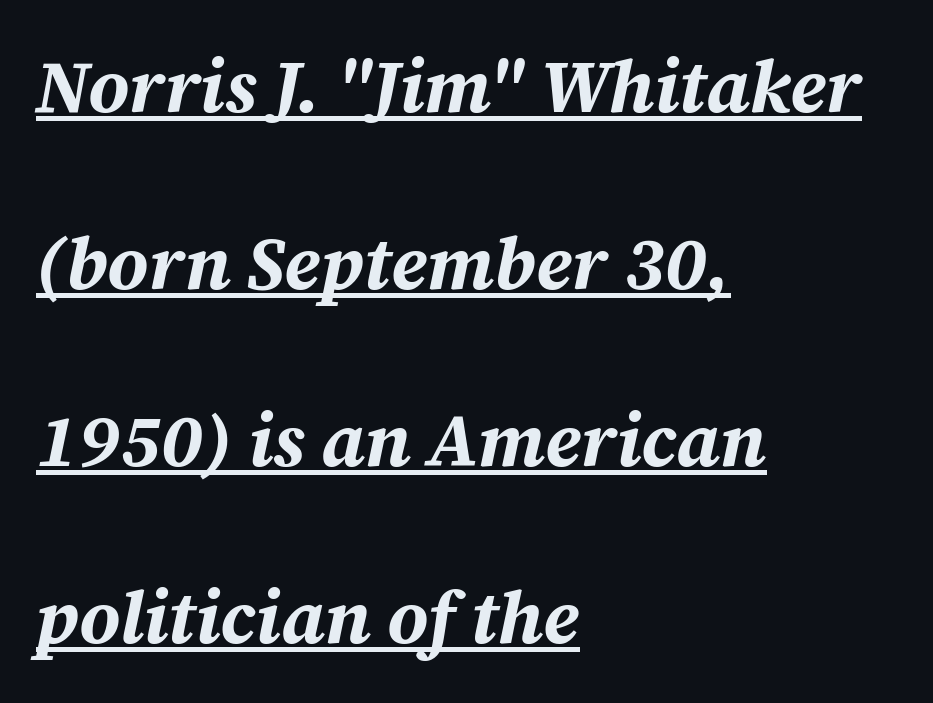
The image shows 74 px bold type, italic (leaning right); set left-aligned, loose line spacing (2.39x), normal letter spacing, underlined; medium stroke contrast and a medium x-height.
